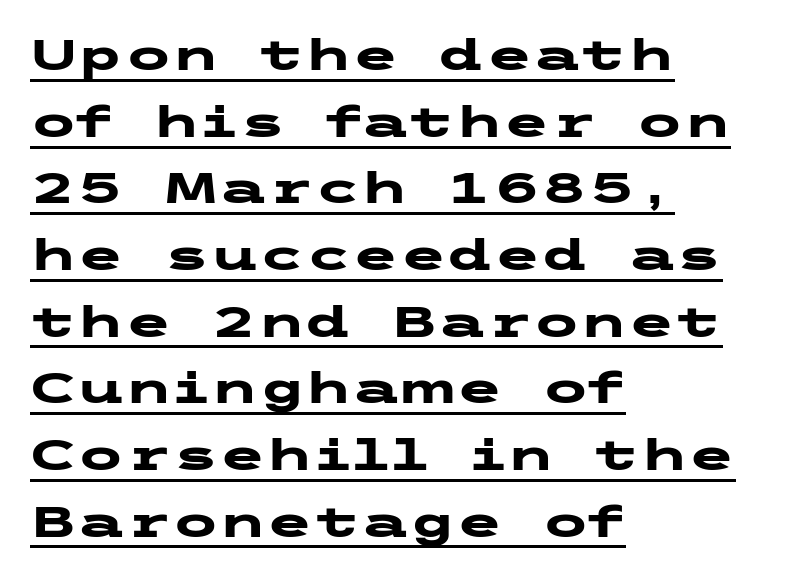
The image shows 43 px heavy, wide sans-serif type, upright; set left-aligned, normal line spacing (1.55x), normal letter spacing, underlined; low stroke contrast and a medium x-height.
